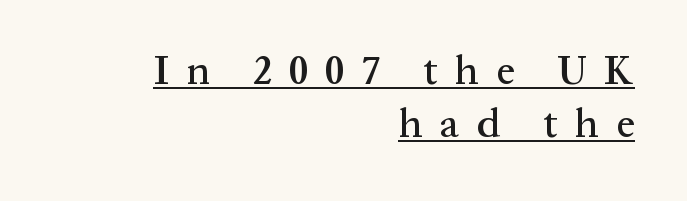
{"serif": "yes", "italic": "no", "bold": "semi", "weight": "semibold", "width": "normal", "stroke_contrast": "medium", "x_height": "medium", "monospaced": "no", "underline": "yes", "align": "right", "line_spacing": "normal", "line_spacing_ratio": 1.33, "letter_spacing": "wide", "letter_spacing_em": 0.44, "glyph_px": 40}
